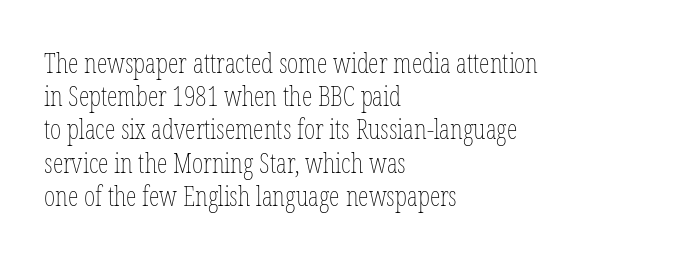
The zone under the glyphs is completely vacant. The passage is arranged the way most books set body copy — flush left. The type sits square on the baseline with zero lean. Weight: in the light-to-regular range. In terms of letterspacing, this is plain default setting.
